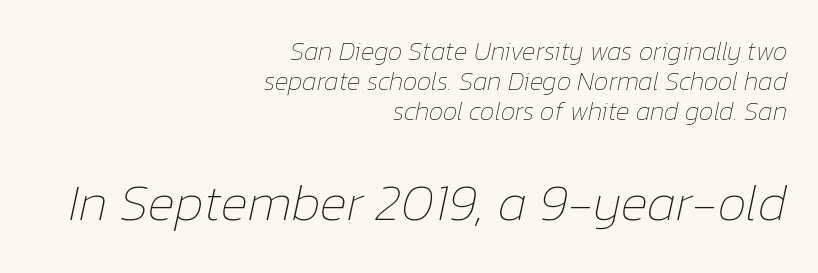
Q: Is the text bold? A: No.
Q: Is the text italic (slanted)? A: Yes, it leans right by about 12 degrees.
Q: Is the text underlined? A: No.
Q: How is the paragraph aligned? A: Right-aligned.
Q: Is the spacing between letters normal or unusually wide? A: Normal.
Q: Is the spacing between lines tight, normal or loose? A: Tight.
Q: Which block of text is set in a larger size, the first (top) or the second (bottom)? A: The second (bottom) one.
Q: Width (condensed, normal, or wide)? A: Normal.
Q: Stroke contrast? A: Low.
Q: x-height? A: Medium.
Q: Monospaced? A: No.
